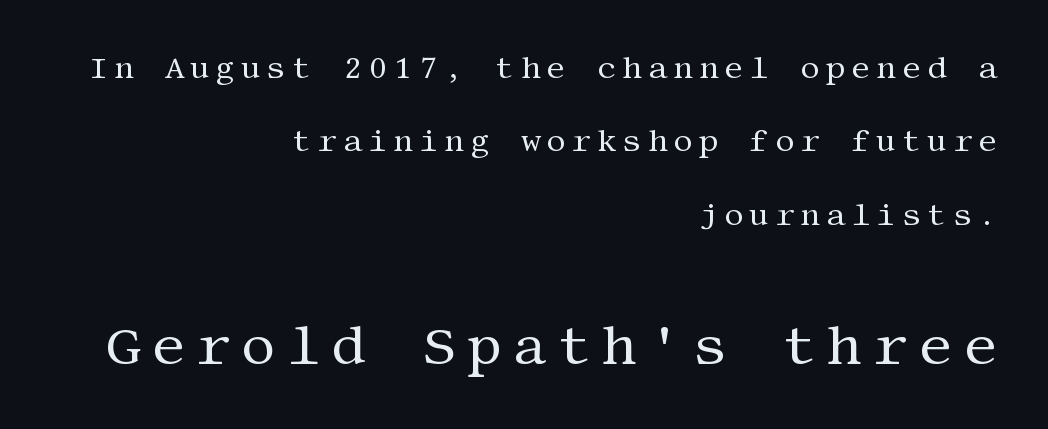
{"serif": "yes", "italic": "no", "bold": "no", "weight": "regular", "width": "normal", "stroke_contrast": "medium", "x_height": "large", "underline": "no", "align": "right", "line_spacing": "loose", "line_spacing_ratio": 2.37, "larger_block": "second", "size_ratio": 1.77, "glyph_px": 55}
